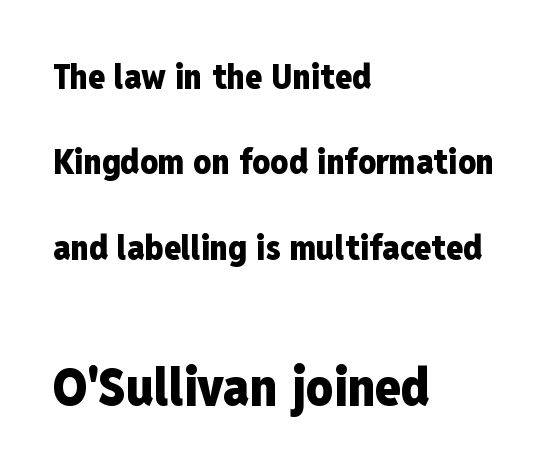
These lines are set flush left with a ragged right edge. The line-height multiplier appears high, well above default. A roman cut, with each character standing at attention. This rendering features lettering with no underline.
